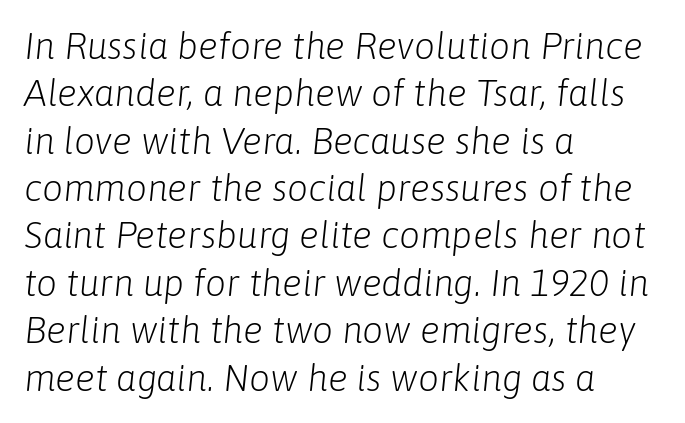
{"italic": "yes", "lean": "right", "slant_degrees": 6, "bold": "no", "weight": "light", "width": "normal", "stroke_contrast": "low", "x_height": "medium", "monospaced": "no", "underline": "no", "align": "left", "line_spacing": "normal", "line_spacing_ratio": 1.28, "letter_spacing": "normal", "letter_spacing_em": 0.0, "glyph_px": 37}
